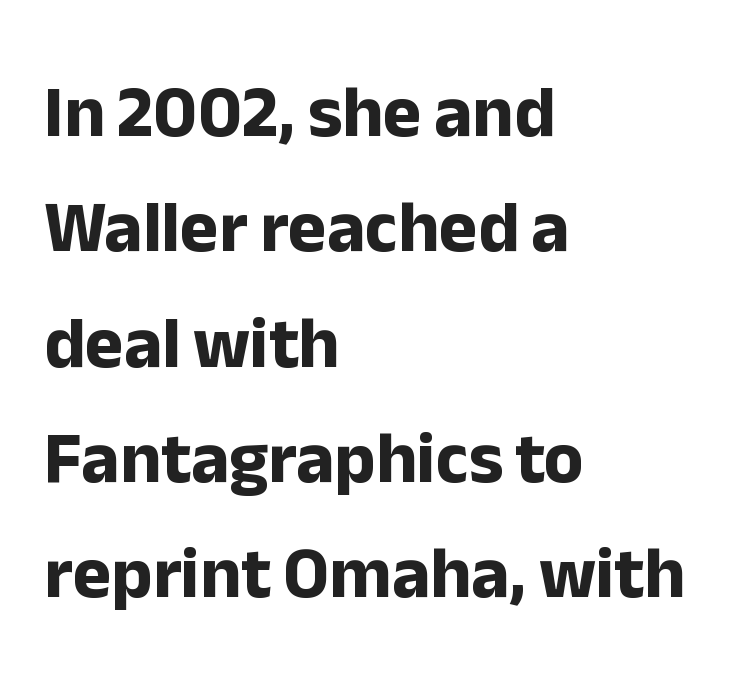
Notice how descenders clear the ascenders below comfortably — that's standard leading. Spacing verdict: proportional, widths tailored to each character. Serifs: no, the terminals of the letterforms are clean. You'd pick this weight for a headline — it's a proper bold.
